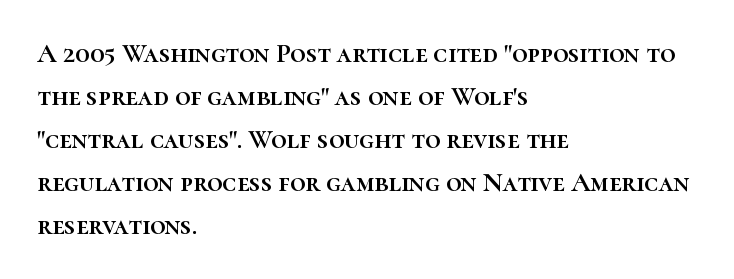
{"italic": "no", "underline": "no", "align": "left", "line_spacing": "normal", "line_spacing_ratio": 1.59, "letter_spacing": "normal", "letter_spacing_em": 0.0, "glyph_px": 27}
